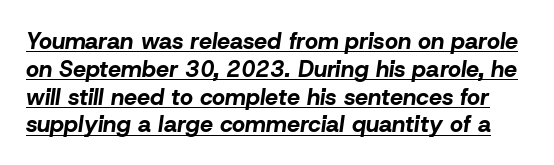
{"italic": "yes", "lean": "right", "slant_degrees": 8, "bold": "yes", "underline": "yes", "line_spacing_ratio": 1.21, "letter_spacing": "normal", "letter_spacing_em": 0.0, "glyph_px": 23}
